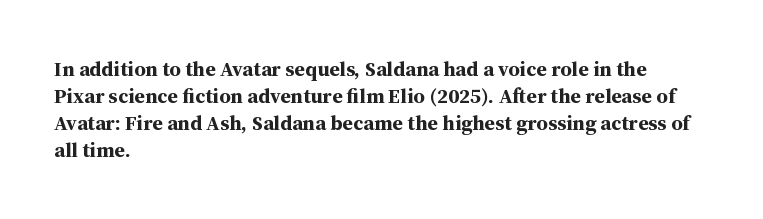
{"italic": "no", "bold": "yes", "underline": "no", "align": "left", "line_spacing": "normal", "line_spacing_ratio": 1.28, "letter_spacing": "normal", "letter_spacing_em": 0.0, "glyph_px": 21}
